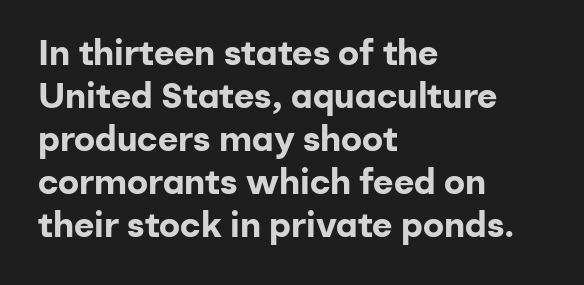
The image shows 35 px bold sans-serif type, upright; set left-aligned, line spacing 1.23x, normal letter spacing, not underlined; low stroke contrast and a medium x-height.
